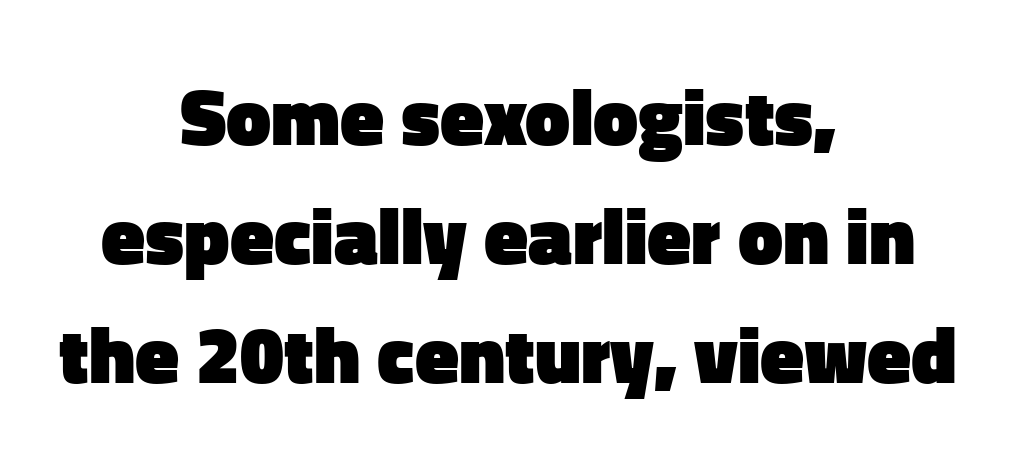
Students, note that the glyphs here touch the page at normal intervals. Words float on clear page, feet unadorned. The letters advance in unequal steps, a hallmark of proportional type. Rendered with straight, roman letterforms.
